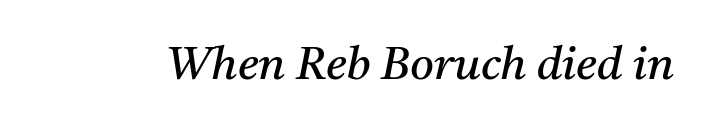
Compared with typical body copy, the letter spacing here is the same. Characters are canted at an angle relative to the baseline's perpendicular. Check the space under the baseline: it is left empty. A typesetter would call this proportional, since set widths differ per character. I'd call this a serif setting — the letters wear small feet. The strokes are not fattened; the text isn't bold.
